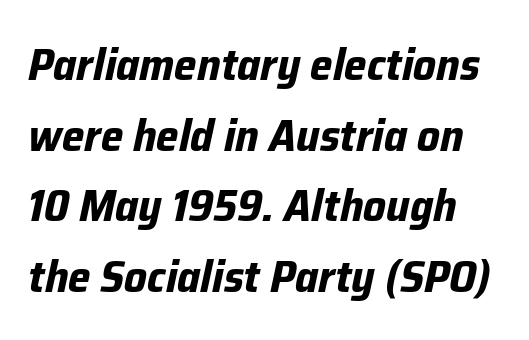
Q: Is the text bold? A: Yes.
Q: Is the text italic (slanted)? A: Yes, it leans right by about 12 degrees.
Q: Is the text underlined? A: No.
Q: Is the spacing between letters normal or unusually wide? A: Normal.
Q: Is the spacing between lines tight, normal or loose? A: Normal.
Q: Width (condensed, normal, or wide)? A: Normal.
Q: Stroke contrast? A: Low.
Q: x-height? A: Medium.
Q: Monospaced? A: No.
